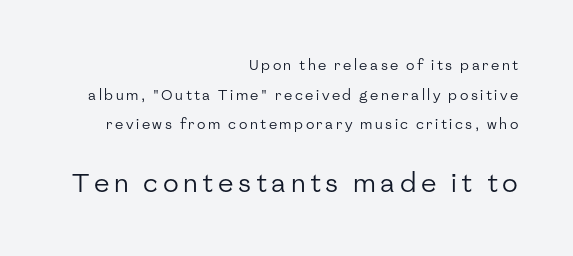
{"italic": "no", "bold": "no", "underline": "no", "align": "right", "line_spacing": "loose", "line_spacing_ratio": 2.12, "larger_block": "second", "size_ratio": 1.86, "glyph_px": 26}
